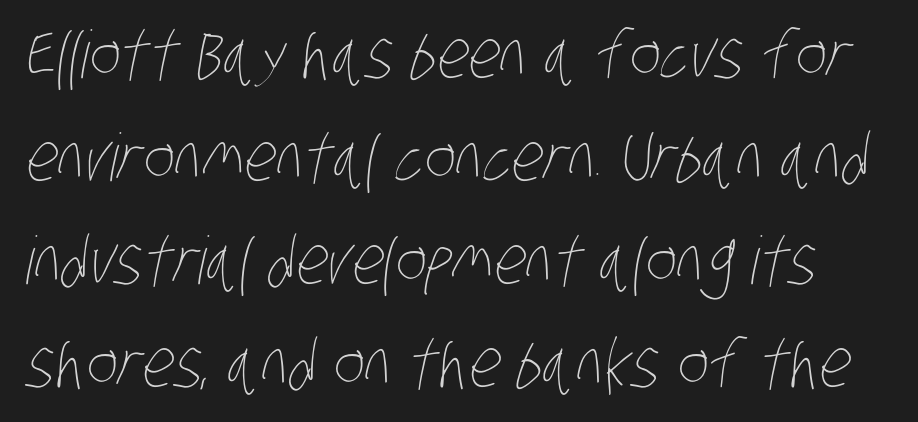
Q: Is the text bold? A: No.
Q: Is the text underlined? A: No.
Q: Is the spacing between letters normal or unusually wide? A: Normal.
Q: Is the spacing between lines tight, normal or loose? A: Normal.
Q: Width (condensed, normal, or wide)? A: Condensed.
Q: Stroke contrast? A: Low.
Q: x-height? A: Large.
Q: Monospaced? A: No.
